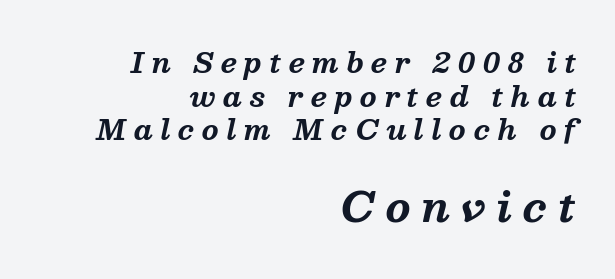
{"serif": "yes", "italic": "yes", "lean": "right", "slant_degrees": 13, "bold": "yes", "weight": "bold", "width": "normal", "stroke_contrast": "medium", "x_height": "medium", "monospaced": "no", "underline": "no", "align": "right", "line_spacing": "normal", "line_spacing_ratio": 1.25, "letter_spacing": "wide", "letter_spacing_em": 0.28, "larger_block": "second", "size_ratio": 1.48, "glyph_px": 40}
